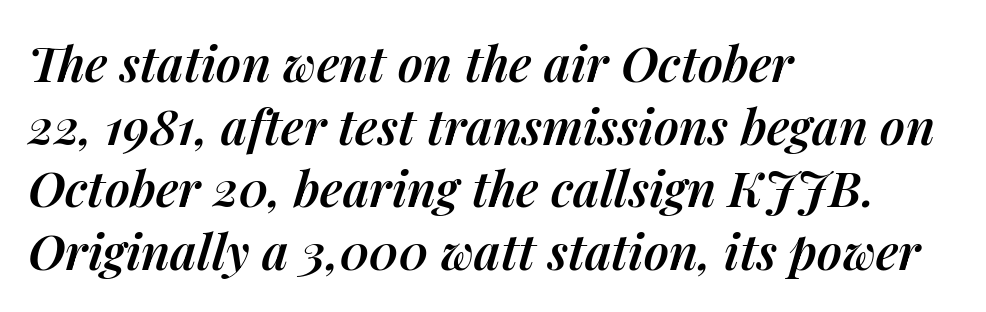
The image shows 49 px semibold type, italic (leaning right); set left-aligned, normal line spacing (1.28x), normal letter spacing, not underlined; medium stroke contrast and a medium x-height.
